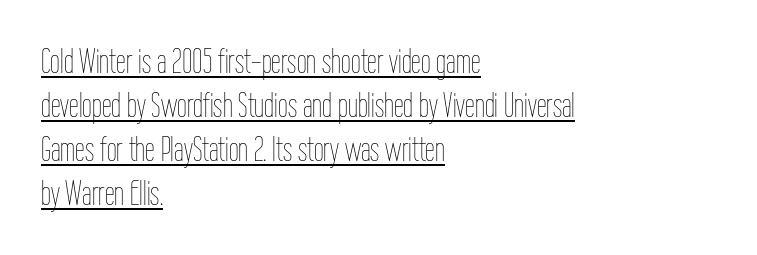
Q: Is the text bold? A: No.
Q: Is the text italic (slanted)? A: No, it is upright.
Q: Is the text underlined? A: Yes.
Q: How is the paragraph aligned? A: Left-aligned.
Q: Is the spacing between letters normal or unusually wide? A: Normal.
Q: Is the spacing between lines tight, normal or loose? A: Normal.
Q: Width (condensed, normal, or wide)? A: Condensed.
Q: Stroke contrast? A: Low.
Q: x-height? A: Medium.
Q: Monospaced? A: No.
